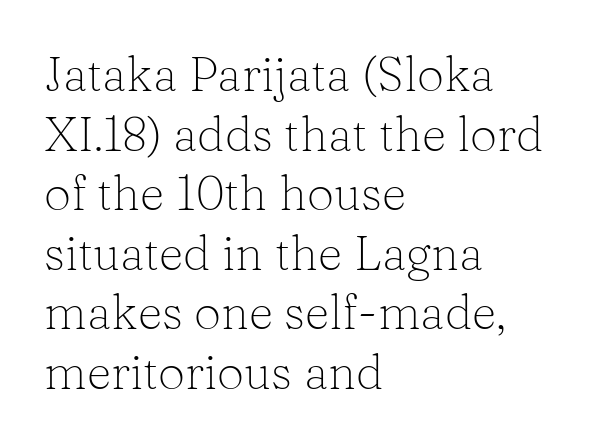
The image shows 48 px light serif type, upright; set left-aligned, line spacing 1.24x, normal letter spacing, not underlined; low stroke contrast and a medium x-height.
